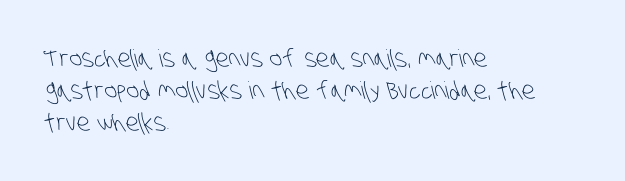
Q: Is the text bold? A: No.
Q: Is the text underlined? A: No.
Q: How is the paragraph aligned? A: Left-aligned.
Q: Is the spacing between letters normal or unusually wide? A: Normal.
Q: Is the spacing between lines tight, normal or loose? A: Normal.
